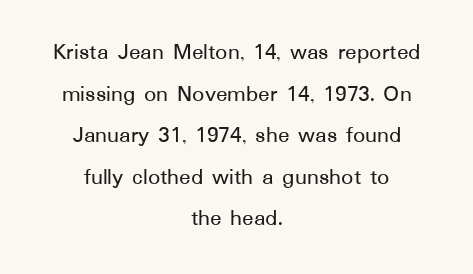
The typography opts for an upright posture over an oblique one. Here the glyphs are tracked normally, forming tight word shapes. The string is rendered with underlining switched off. These lines stack symmetrically, like a column narrowing and widening about its center.
